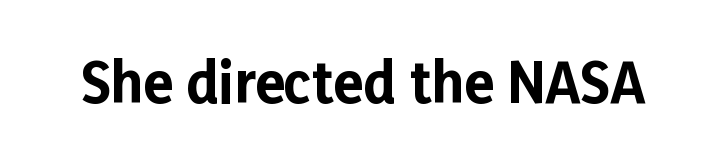
The image shows 55 px bold sans-serif type, upright; set normal letter spacing, not underlined; low stroke contrast and a medium x-height.
